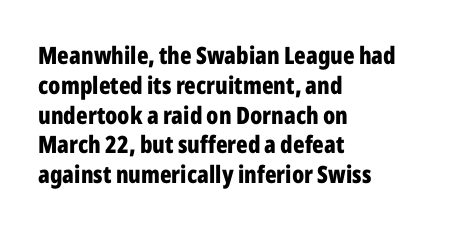
{"italic": "no", "bold": "yes", "underline": "no", "align": "left", "line_spacing_ratio": 1.24, "letter_spacing": "normal", "letter_spacing_em": 0.0, "glyph_px": 24}
